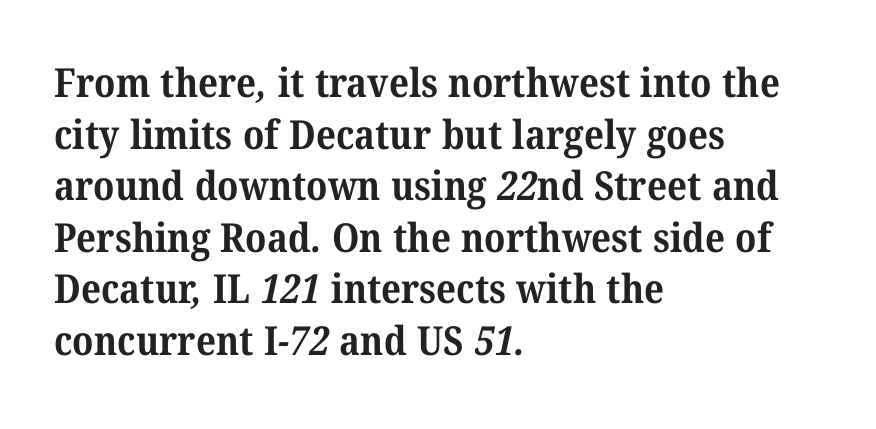
The image shows 40 px bold serif type; set left-aligned, normal line spacing (1.29x), normal letter spacing, not underlined; medium stroke contrast and a medium x-height.
